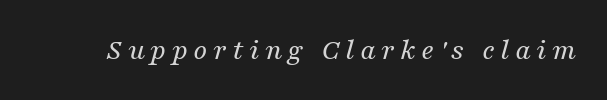
You could not count columns in this text — the font is proportionally spaced. No heavy texture on the line: the type isn't bold. Type without underlining. Note: serifs present on the glyphs. Posture: slanted.
